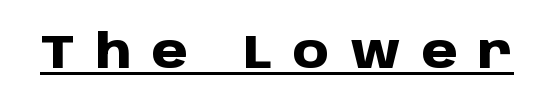
{"serif": "no", "italic": "no", "bold": "yes", "weight": "heavy", "width": "normal", "stroke_contrast": "low", "x_height": "large", "monospaced": "no", "underline": "yes", "letter_spacing": "wide", "letter_spacing_em": 0.45, "glyph_px": 46}
